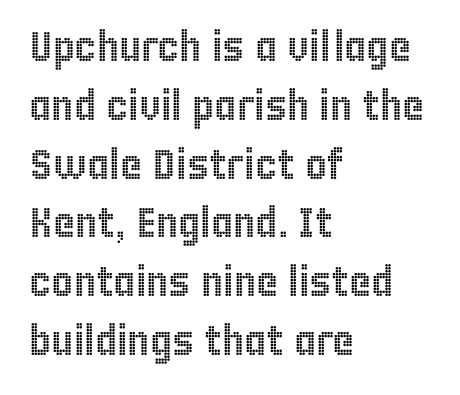
Think of a printed novel: that variable character pitch is what you see here. This rendering features lettering with no underline. The typesetter chose a ragged-right arrangement here. This is the regular roman posture of the typeface. A typesetter would call this zero additional tracking. This sample keeps an unexceptional amount of space between lines.
